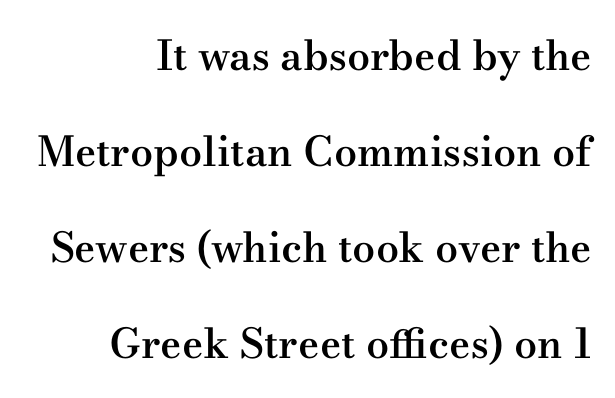
Does extra space separate the letters? No, they use regular spacing. Every letter is mildly thick-stroked: semibold rather than bold. Notice the wide empty band between every row — that's loose leading. Are there feet on the stems? There are — it's a serif. Check the space under the baseline: it is left empty.
